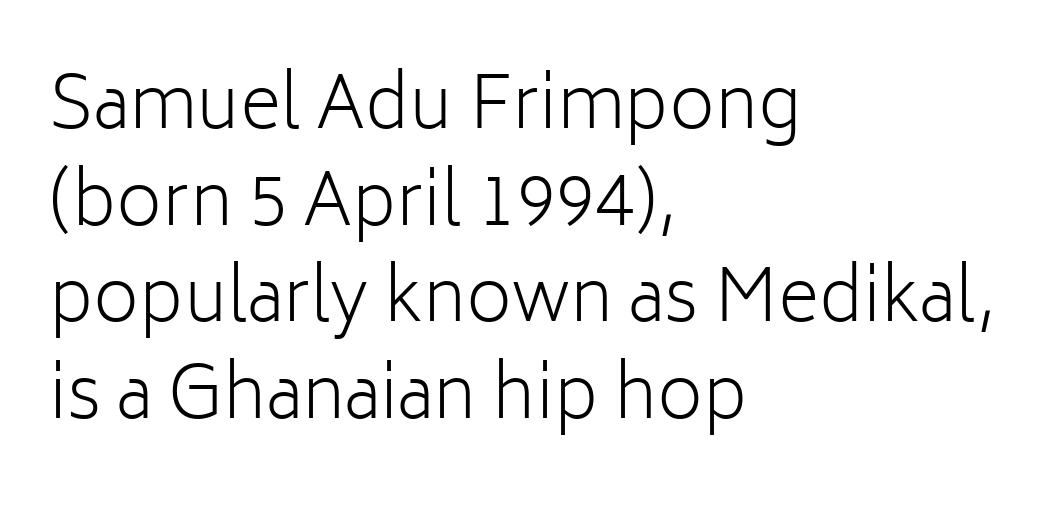
Q: Is the text bold? A: No.
Q: Is the text italic (slanted)? A: No, it is upright.
Q: Is the typeface a serif or a sans-serif typeface? A: Sans-serif.
Q: Is the text underlined? A: No.
Q: How is the paragraph aligned? A: Left-aligned.
Q: Is the spacing between letters normal or unusually wide? A: Normal.
Q: Is the spacing between lines tight, normal or loose? A: Normal.
Q: Width (condensed, normal, or wide)? A: Normal.
Q: Stroke contrast? A: Low.
Q: x-height? A: Medium.
Q: Monospaced? A: No.
